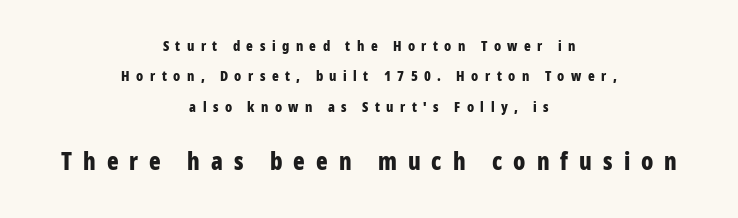
Q: Is the text bold? A: Yes.
Q: Is the text italic (slanted)? A: No, it is upright.
Q: Is the text underlined? A: No.
Q: How is the paragraph aligned? A: Centered.
Q: Is the spacing between letters normal or unusually wide? A: Unusually wide.
Q: Is the spacing between lines tight, normal or loose? A: Loose.
Q: Which block of text is set in a larger size, the first (top) or the second (bottom)? A: The second (bottom) one.
